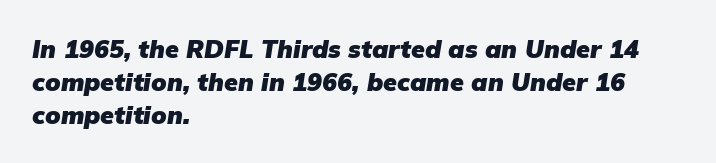
Each line starts at the same left margin while the right side varies. Clear beneath every line of the passage. Set as a true bold cut, around the 700 mark. The rendering keeps characters at their native spacing. Slanted lettering throughout. A typesetter would call this leading conventional body-copy spacing.
